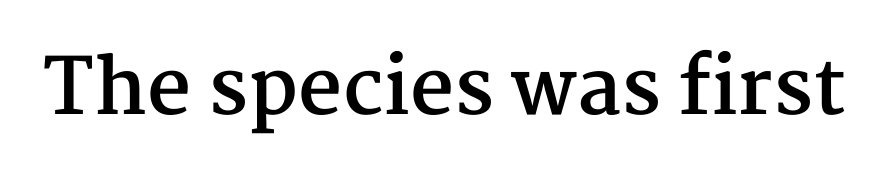
Q: Is the text bold? A: Yes.
Q: Is the text italic (slanted)? A: No, it is upright.
Q: Is the typeface a serif or a sans-serif typeface? A: Serif.
Q: Is the text underlined? A: No.
Q: Is the spacing between letters normal or unusually wide? A: Normal.
Q: Width (condensed, normal, or wide)? A: Normal.
Q: Stroke contrast? A: Medium.
Q: x-height? A: Medium.
Q: Monospaced? A: No.
